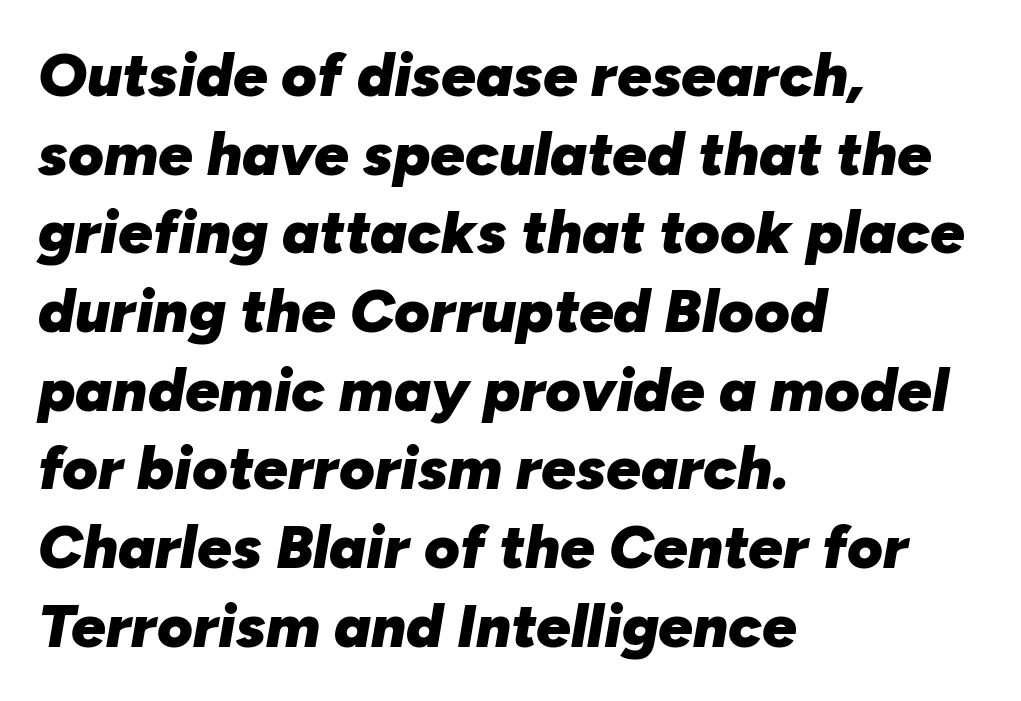
Q: Is the text bold? A: Yes.
Q: Is the text italic (slanted)? A: Yes, it leans right by about 10 degrees.
Q: Is the text underlined? A: No.
Q: How is the paragraph aligned? A: Left-aligned.
Q: Is the spacing between letters normal or unusually wide? A: Normal.
Q: Is the spacing between lines tight, normal or loose? A: Normal.
Q: Width (condensed, normal, or wide)? A: Normal.
Q: Stroke contrast? A: Low.
Q: x-height? A: Medium.
Q: Monospaced? A: No.
